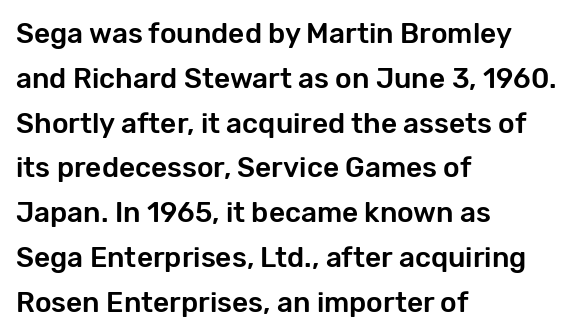
Q: Is the text italic (slanted)? A: No, it is upright.
Q: Is the typeface a serif or a sans-serif typeface? A: Sans-serif.
Q: Is the text underlined? A: No.
Q: How is the paragraph aligned? A: Left-aligned.
Q: Is the spacing between letters normal or unusually wide? A: Normal.
Q: Is the spacing between lines tight, normal or loose? A: Normal.
Q: Width (condensed, normal, or wide)? A: Normal.
Q: Stroke contrast? A: Low.
Q: x-height? A: Medium.
Q: Monospaced? A: No.
